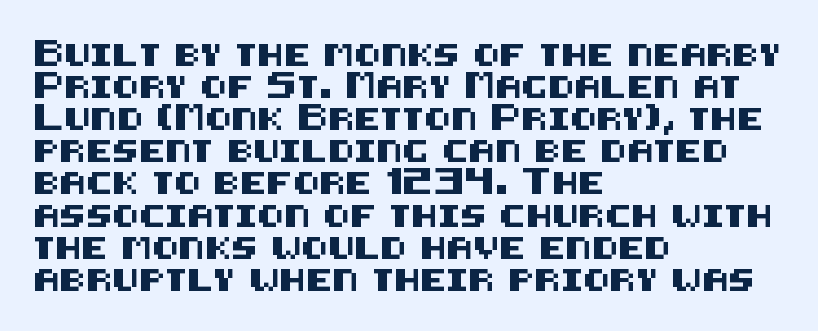
The image shows 22 px text type, upright; set left-aligned, normal line spacing (1.46x), normal letter spacing, not underlined.
